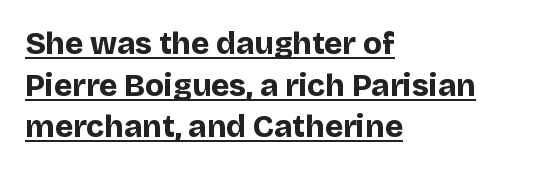
Q: Is the text bold? A: Yes.
Q: Is the text italic (slanted)? A: No, it is upright.
Q: Is the typeface a serif or a sans-serif typeface? A: Sans-serif.
Q: Is the text underlined? A: Yes.
Q: How is the paragraph aligned? A: Left-aligned.
Q: Is the spacing between letters normal or unusually wide? A: Normal.
Q: Is the spacing between lines tight, normal or loose? A: Normal.
Q: Width (condensed, normal, or wide)? A: Normal.
Q: Stroke contrast? A: Low.
Q: x-height? A: Large.
Q: Monospaced? A: No.
